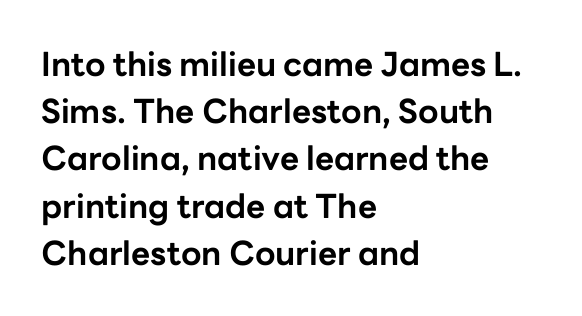
Q: Is the text bold? A: Yes.
Q: Is the text italic (slanted)? A: No, it is upright.
Q: Is the typeface a serif or a sans-serif typeface? A: Sans-serif.
Q: Is the text underlined? A: No.
Q: How is the paragraph aligned? A: Left-aligned.
Q: Is the spacing between letters normal or unusually wide? A: Normal.
Q: Is the spacing between lines tight, normal or loose? A: Normal.
Q: Width (condensed, normal, or wide)? A: Normal.
Q: Stroke contrast? A: Low.
Q: x-height? A: Medium.
Q: Monospaced? A: No.
